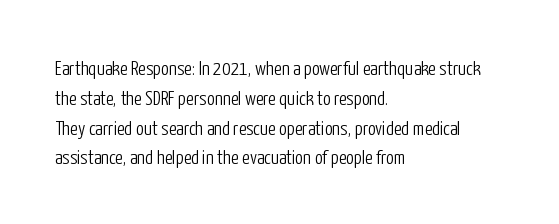
The image shows 20 px text type, upright; set left-aligned, normal line spacing (1.49x), normal letter spacing, not underlined.
